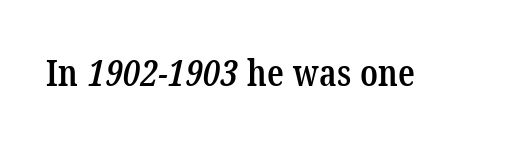
The image shows 37 px semibold, condensed serif type; set normal letter spacing, not underlined; low stroke contrast and a medium x-height.
